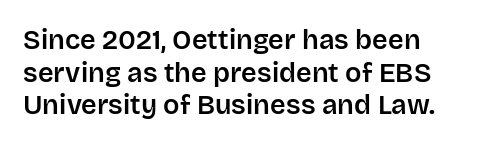
The image shows 27 px text type, upright; set line spacing 1.21x, normal letter spacing, not underlined.
